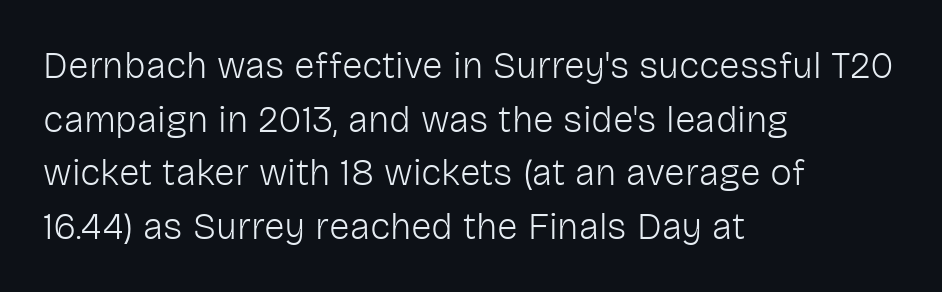
Q: Is the text bold? A: No.
Q: Is the text italic (slanted)? A: No, it is upright.
Q: Is the typeface a serif or a sans-serif typeface? A: Sans-serif.
Q: Is the text underlined? A: No.
Q: How is the paragraph aligned? A: Left-aligned.
Q: Is the spacing between letters normal or unusually wide? A: Normal.
Q: Is the spacing between lines tight, normal or loose? A: Normal.
Q: Width (condensed, normal, or wide)? A: Normal.
Q: Stroke contrast? A: Low.
Q: x-height? A: Medium.
Q: Monospaced? A: No.
